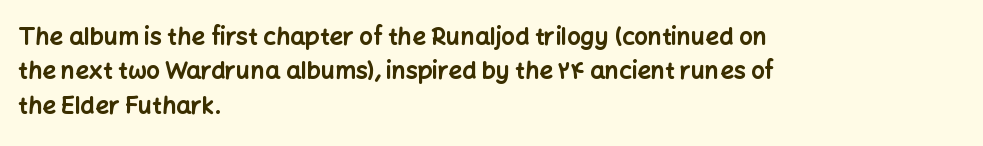
The passage shown is emphatically bold. The space directly below the letters is spotless. Italic? Not at all — the glyphs are vertical. The block of text has a typical density, with ordinary space between rows.
